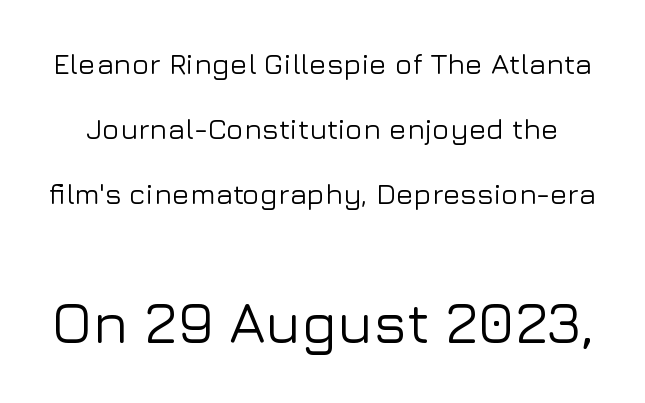
{"serif": "no", "italic": "no", "width": "normal", "stroke_contrast": "low", "x_height": "medium", "monospaced": "no", "underline": "no", "line_spacing": "loose", "line_spacing_ratio": 2.24, "letter_spacing": "normal", "letter_spacing_em": 0.0, "larger_block": "second", "size_ratio": 2.0, "glyph_px": 58}
